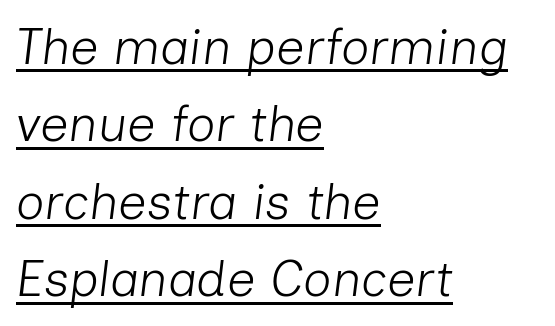
Letters have the restrained weight of plain body copy at most. Line starts are locked; line ends wander. Proportional: the letters do not fall into vertical columns. The passage shown is underscored from start to finish. Compared with typical body copy, the letter spacing here is the same.
